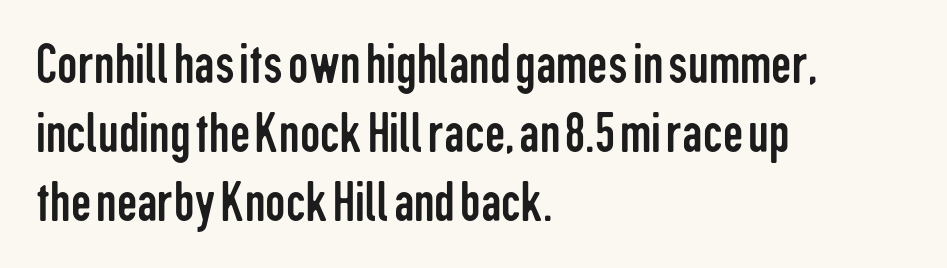
The image shows 57 px regular-weight, condensed sans-serif type, upright; set left-aligned, line spacing 1.21x, normal letter spacing, not underlined; low stroke contrast and a medium x-height.
